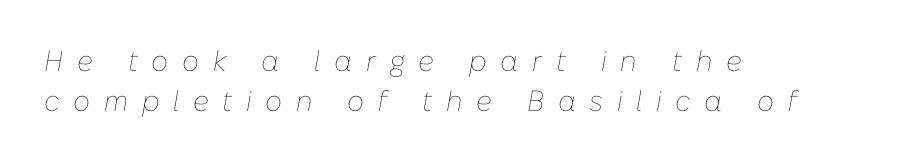
The image shows 29 px thin type, italic (leaning right); set left-aligned, normal line spacing (1.39x), unusually wide letter spacing (+0.47 em), not underlined; low stroke contrast and a medium x-height.
